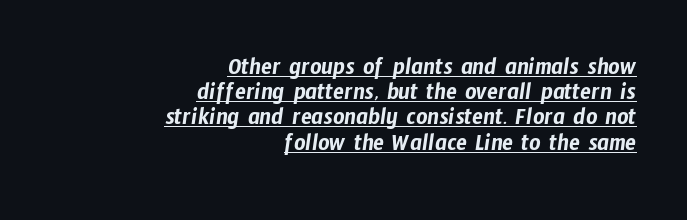
Short and long lines alike share a common ending point at right. The glyphs are accompanied by a horizontal stroke just below them. The tracking reads as untouched default to a designer's eye. Regarding leading, the lines here are crowded together.
